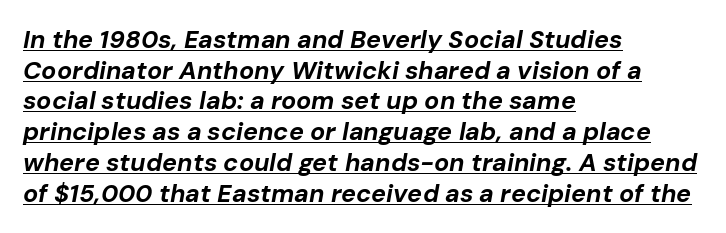
{"italic": "yes", "lean": "right", "slant_degrees": 10, "bold": "yes", "underline": "yes", "align": "left", "line_spacing_ratio": 1.23, "letter_spacing": "normal", "letter_spacing_em": 0.0, "glyph_px": 25}
